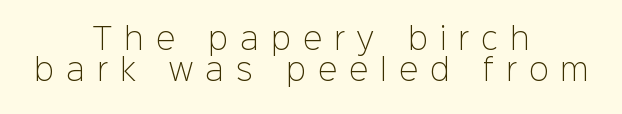
Q: Is the text bold? A: No.
Q: Is the text italic (slanted)? A: No, it is upright.
Q: Is the typeface a serif or a sans-serif typeface? A: Sans-serif.
Q: Is the text underlined? A: No.
Q: How is the paragraph aligned? A: Centered.
Q: Is the spacing between letters normal or unusually wide? A: Unusually wide.
Q: Is the spacing between lines tight, normal or loose? A: Tight.
Q: Width (condensed, normal, or wide)? A: Normal.
Q: Stroke contrast? A: Low.
Q: x-height? A: Medium.
Q: Monospaced? A: No.
